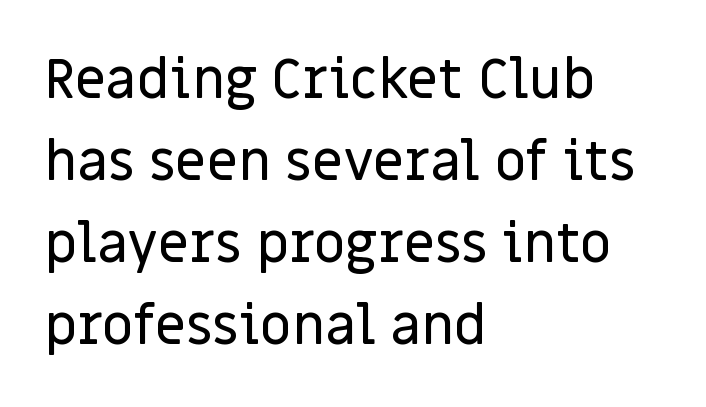
{"serif": "no", "italic": "no", "width": "normal", "stroke_contrast": "low", "x_height": "large", "monospaced": "no", "underline": "no", "align": "left", "line_spacing": "normal", "line_spacing_ratio": 1.49, "letter_spacing": "normal", "letter_spacing_em": 0.0, "glyph_px": 55}
